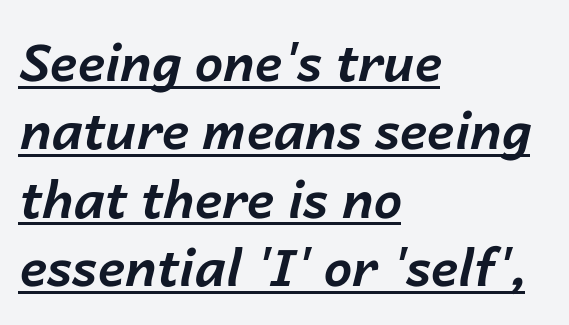
{"italic": "yes", "lean": "right", "slant_degrees": 14, "bold": "yes", "weight": "bold", "width": "normal", "stroke_contrast": "low", "x_height": "medium", "monospaced": "no", "underline": "yes", "align": "left", "line_spacing": "normal", "line_spacing_ratio": 1.34, "letter_spacing": "normal", "letter_spacing_em": 0.0, "glyph_px": 51}
